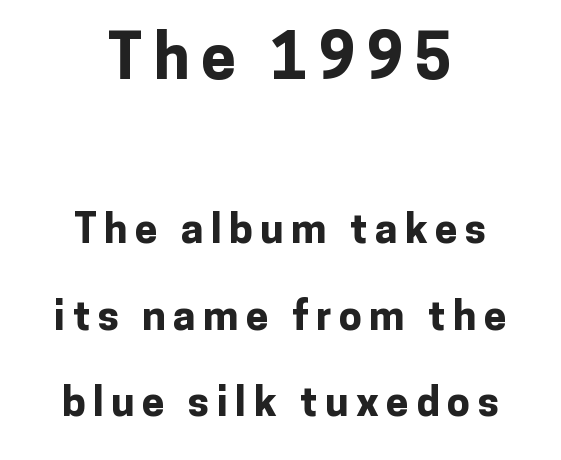
{"serif": "no", "italic": "no", "bold": "yes", "weight": "bold", "width": "normal", "stroke_contrast": "low", "x_height": "medium", "monospaced": "no", "underline": "no", "align": "center", "line_spacing": "loose", "line_spacing_ratio": 2.11, "larger_block": "first", "size_ratio": 1.51, "glyph_px": 62}
